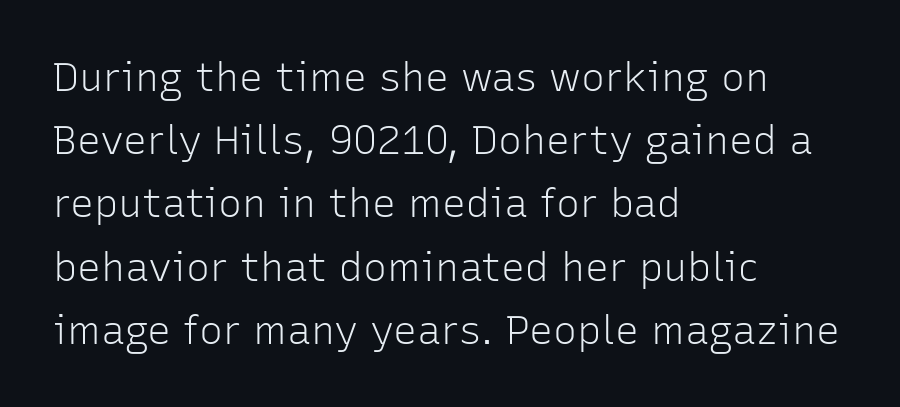
The image shows 40 px light sans-serif type, upright; set left-aligned, normal line spacing (1.58x), normal letter spacing, not underlined; low stroke contrast and a medium x-height.
